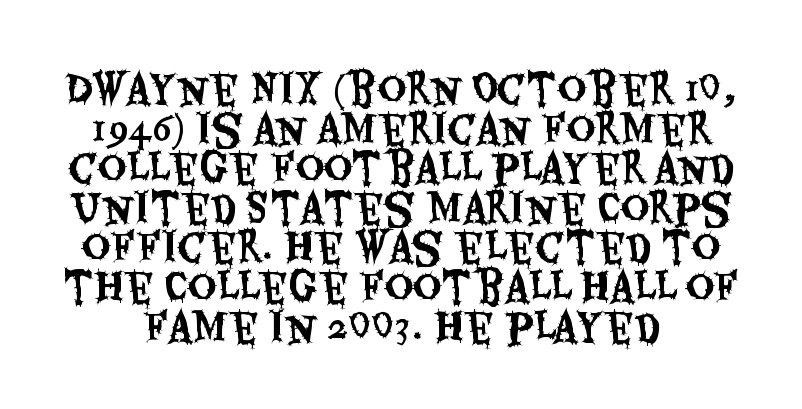
{"serif": "no", "italic": "no", "width": "condensed", "stroke_contrast": "medium", "x_height": "large", "monospaced": "no", "underline": "no", "line_spacing": "tight", "line_spacing_ratio": 0.99, "letter_spacing": "normal", "letter_spacing_em": 0.0, "glyph_px": 40}
